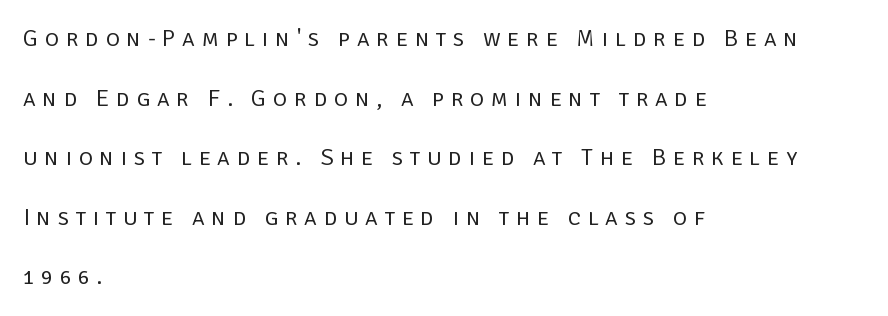
The image shows 24 px text type, upright; set left-aligned, loose line spacing (2.48x), unusually wide letter spacing (+0.28 em), not underlined.
